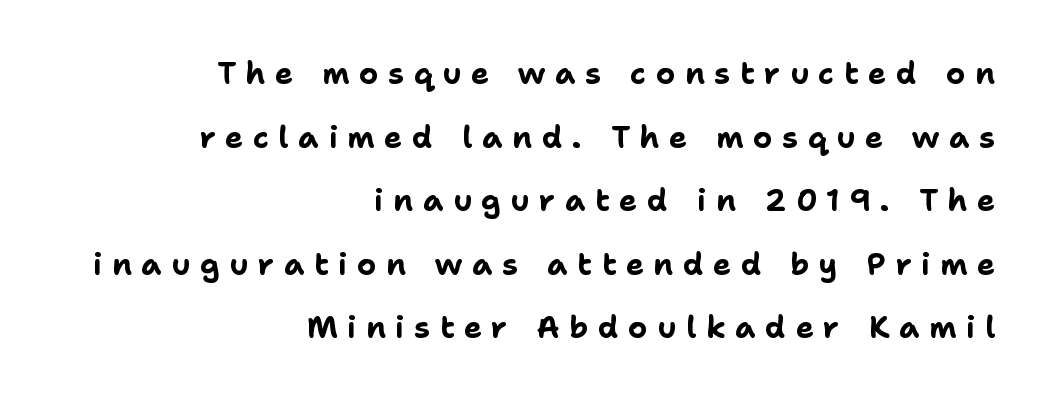
The image shows 30 px bold sans-serif type, upright; set right-aligned, loose line spacing (2.12x), unusually wide letter spacing (+0.32 em), not underlined; low stroke contrast and a medium x-height.
